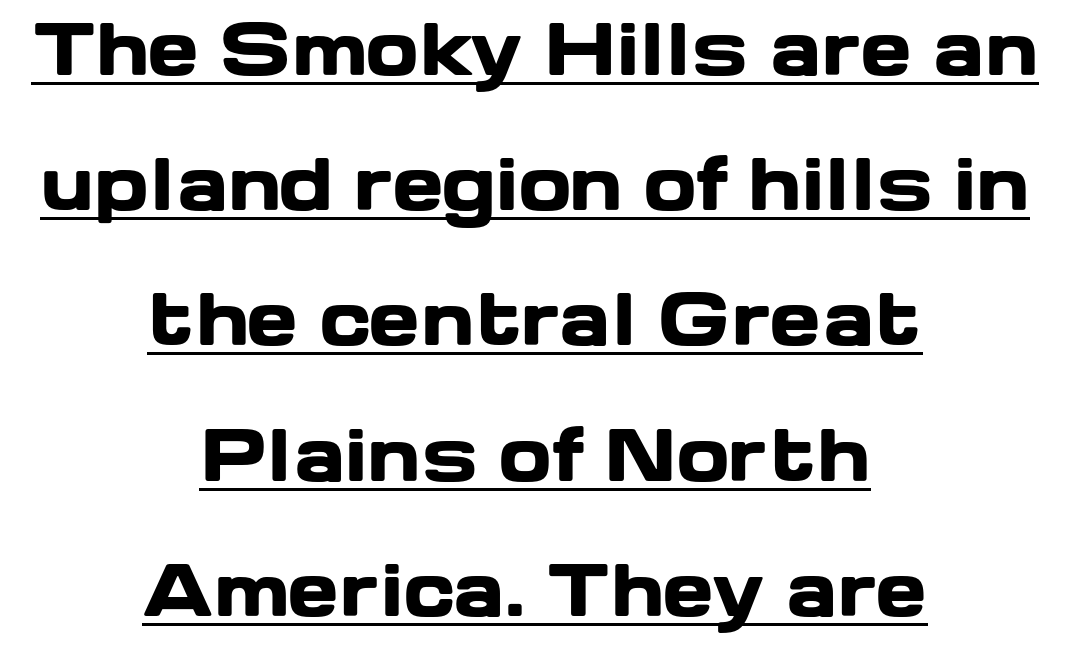
Check the space under the baseline: a stroke is drawn there. Summary of vertical rhythm: relaxed, with wide interline spacing. Stroke thickness is high; the sample reads as a true bold. Which margin do the lines hug? Neither — every line sits in the middle. The face used here is proportionally spaced, like ordinary book or web type. Type style note: lacks serifs.
